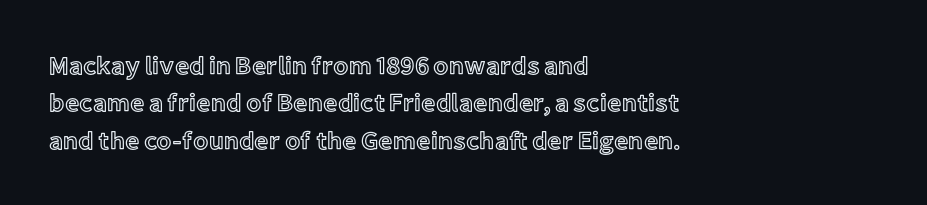
Q: Is the text italic (slanted)? A: No, it is upright.
Q: Is the text underlined? A: No.
Q: How is the paragraph aligned? A: Left-aligned.
Q: Is the spacing between letters normal or unusually wide? A: Normal.
Q: Is the spacing between lines tight, normal or loose? A: Normal.
